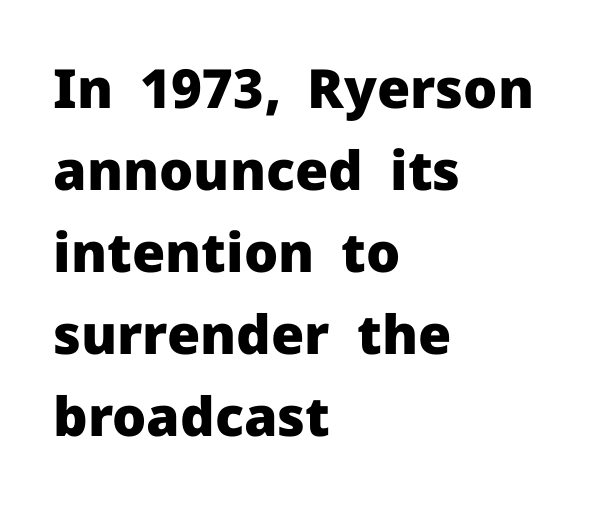
The image shows 54 px heavy sans-serif type, upright; set left-aligned, normal line spacing (1.52x), normal letter spacing, not underlined; low stroke contrast and a medium x-height.
